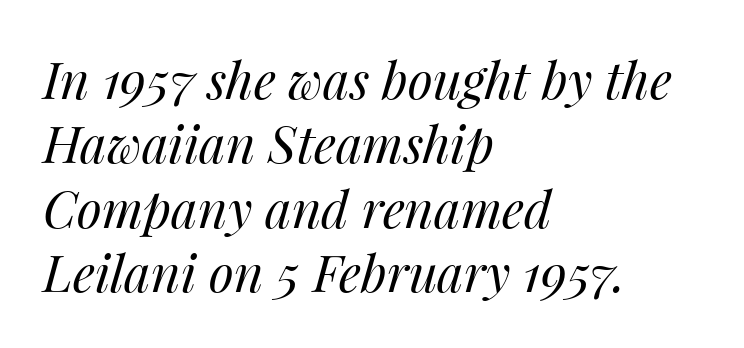
Q: Is the text bold? A: No.
Q: Is the text italic (slanted)? A: Yes, it leans right by about 14 degrees.
Q: Is the text underlined? A: No.
Q: How is the paragraph aligned? A: Left-aligned.
Q: Is the spacing between letters normal or unusually wide? A: Normal.
Q: Is the spacing between lines tight, normal or loose? A: Normal.
Q: Width (condensed, normal, or wide)? A: Normal.
Q: Stroke contrast? A: Medium.
Q: x-height? A: Medium.
Q: Monospaced? A: No.
